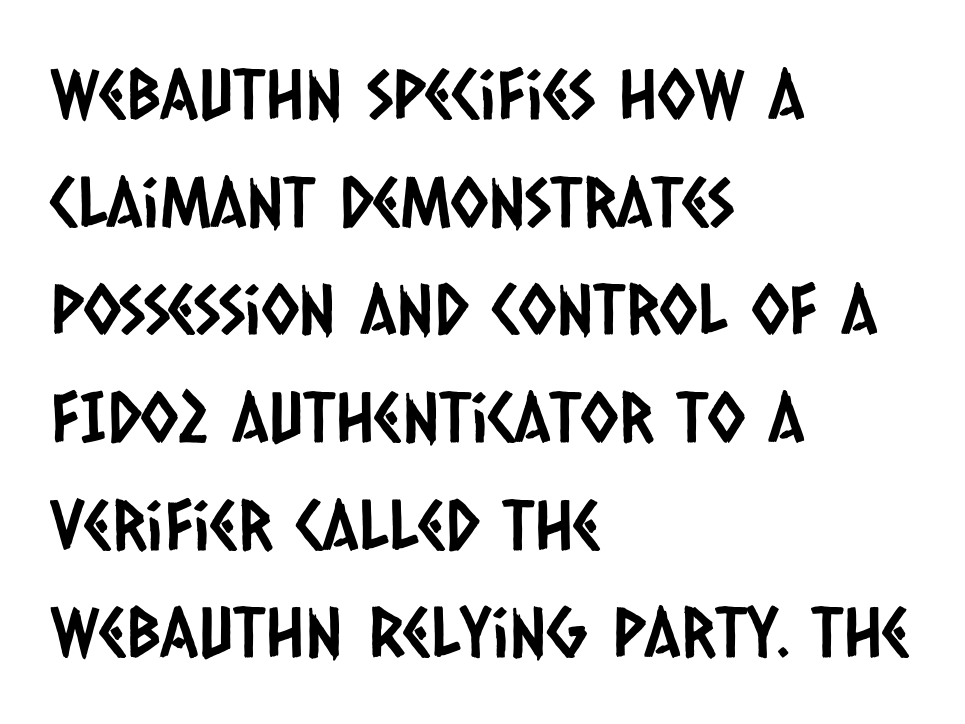
{"serif": "no", "width": "condensed", "stroke_contrast": "low", "x_height": "large", "monospaced": "no", "underline": "no", "align": "left", "line_spacing": "normal", "line_spacing_ratio": 1.56, "letter_spacing": "normal", "letter_spacing_em": 0.0, "glyph_px": 69}
